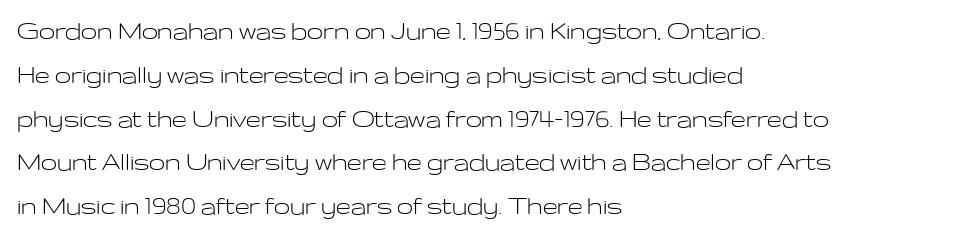
{"serif": "no", "italic": "no", "bold": "no", "weight": "light", "width": "wide", "stroke_contrast": "low", "x_height": "medium", "monospaced": "no", "underline": "no", "align": "left", "line_spacing": "normal", "line_spacing_ratio": 1.51, "letter_spacing": "normal", "letter_spacing_em": 0.0, "glyph_px": 29}
